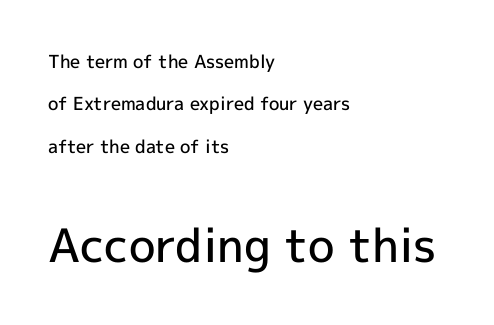
The image shows 46 px semibold sans-serif type, upright; set left-aligned, loose line spacing (2.35x), normal letter spacing, not underlined; the second (bottom) block is 2.56x larger; a medium x-height.
